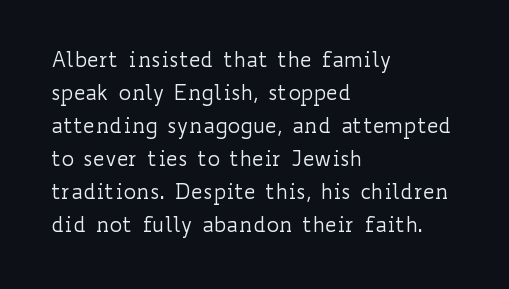
No italicization has been applied; the sample stays upright. This rendering features lettering with no underline. Summary of weight: not heavy and not bold. The typesetter chose a ragged-right arrangement here. The vertical gap from one line to the next is medium.
